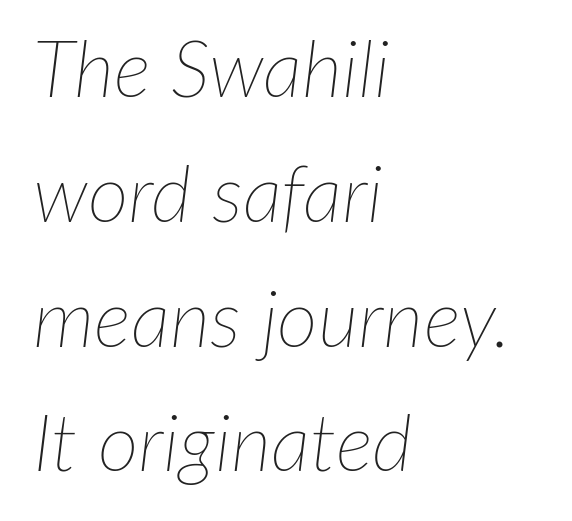
{"italic": "yes", "lean": "right", "slant_degrees": 7, "bold": "no", "weight": "thin", "width": "normal", "stroke_contrast": "low", "x_height": "medium", "monospaced": "no", "underline": "no", "align": "left", "line_spacing": "normal", "line_spacing_ratio": 1.58, "letter_spacing": "normal", "letter_spacing_em": 0.0, "glyph_px": 79}
